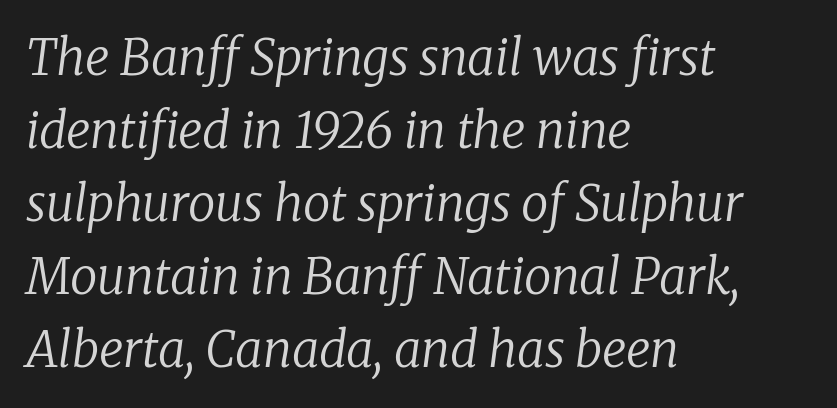
{"serif": "yes", "italic": "yes", "lean": "right", "slant_degrees": 8, "bold": "no", "weight": "regular", "width": "normal", "stroke_contrast": "low", "x_height": "medium", "monospaced": "no", "underline": "no", "align": "left", "line_spacing": "normal", "line_spacing_ratio": 1.49, "letter_spacing": "normal", "letter_spacing_em": 0.0, "glyph_px": 49}
